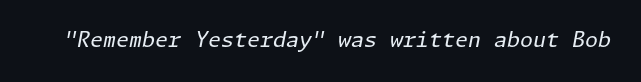
Compared with typical body copy, the letter spacing here is the same. Anything drawn beneath the words? Only blank space. Is this a heavy cut? Hardly; it is regular or lighter. A typesetter would mark this as italic.
